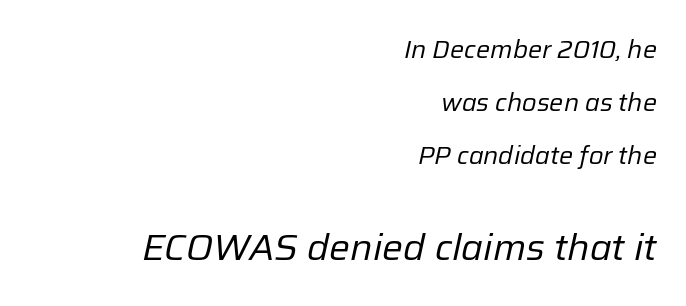
The image shows 37 px regular-weight type, italic (leaning right); set right-aligned, loose line spacing (2.12x), normal letter spacing, not underlined; the second (bottom) block is 1.48x larger; low stroke contrast and a medium x-height.
